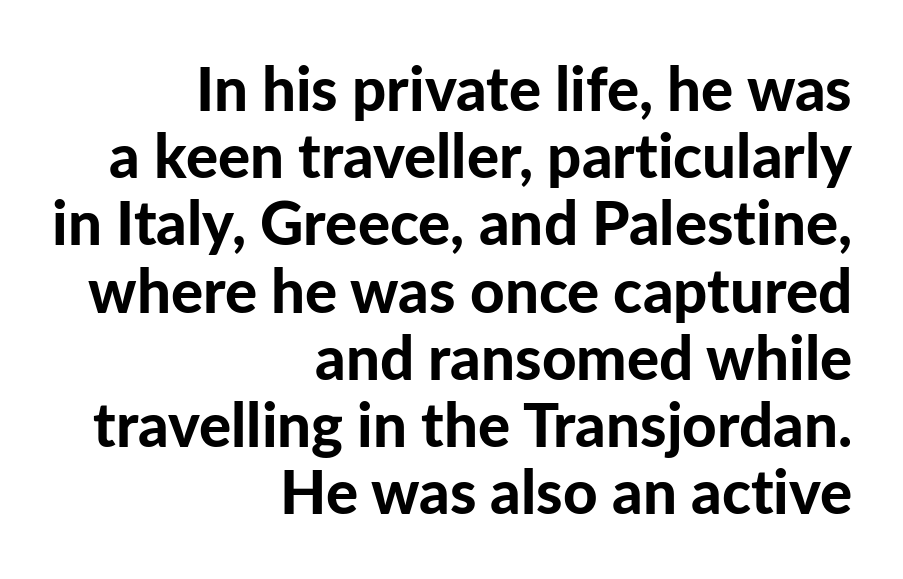
{"serif": "no", "italic": "no", "bold": "yes", "weight": "bold", "width": "normal", "stroke_contrast": "low", "x_height": "medium", "monospaced": "no", "underline": "no", "align": "right", "line_spacing": "tight", "line_spacing_ratio": 1.12, "letter_spacing": "normal", "letter_spacing_em": 0.0, "glyph_px": 60}
